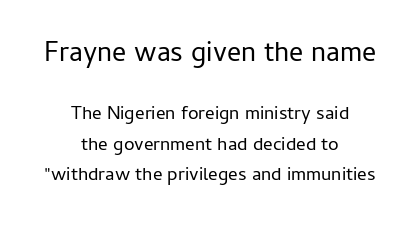
Q: Is the text bold? A: No.
Q: Is the text italic (slanted)? A: No, it is upright.
Q: Is the typeface a serif or a sans-serif typeface? A: Sans-serif.
Q: Is the text underlined? A: No.
Q: How is the paragraph aligned? A: Centered.
Q: Is the spacing between letters normal or unusually wide? A: Normal.
Q: Is the spacing between lines tight, normal or loose? A: Normal.
Q: Which block of text is set in a larger size, the first (top) or the second (bottom)? A: The first (top) one.
Q: Width (condensed, normal, or wide)? A: Normal.
Q: Stroke contrast? A: Low.
Q: x-height? A: Medium.
Q: Monospaced? A: No.
